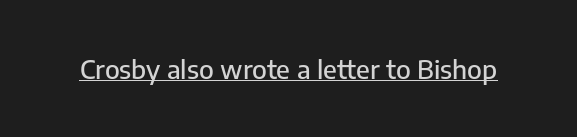
The image shows 26 px text type, upright; set normal letter spacing, underlined.
